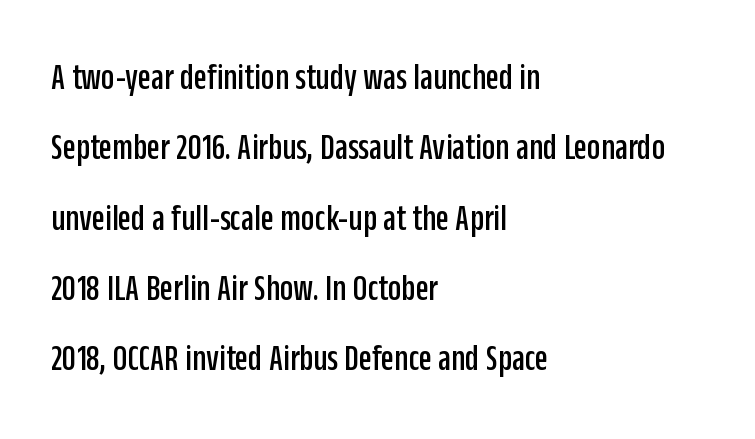
The image shows 38 px condensed sans-serif type, upright; set left-aligned, line spacing 1.85x, normal letter spacing, not underlined; low stroke contrast and a large x-height.
